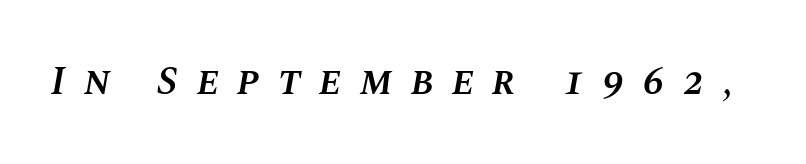
Q: Is the text bold? A: Semi-bold.
Q: Is the text italic (slanted)? A: Yes, it leans right by about 10 degrees.
Q: Is the text underlined? A: No.
Q: Is the spacing between letters normal or unusually wide? A: Unusually wide.
Q: Width (condensed, normal, or wide)? A: Normal.
Q: Stroke contrast? A: Medium.
Q: x-height? A: Large.
Q: Monospaced? A: No.
